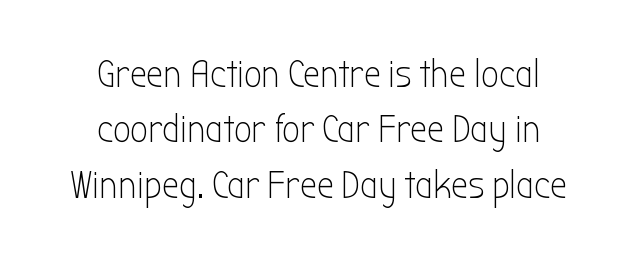
The image shows 39 px light, condensed sans-serif type, upright; set centered, normal line spacing (1.42x), normal letter spacing, not underlined; low stroke contrast and a medium x-height.
